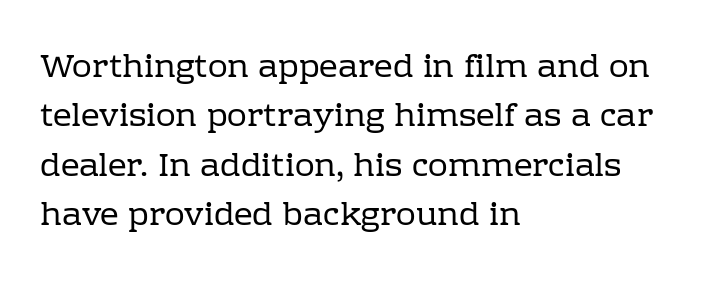
The image shows 33 px regular-weight serif type, upright; set left-aligned, normal line spacing (1.5x), normal letter spacing, not underlined; low stroke contrast and a medium x-height.
